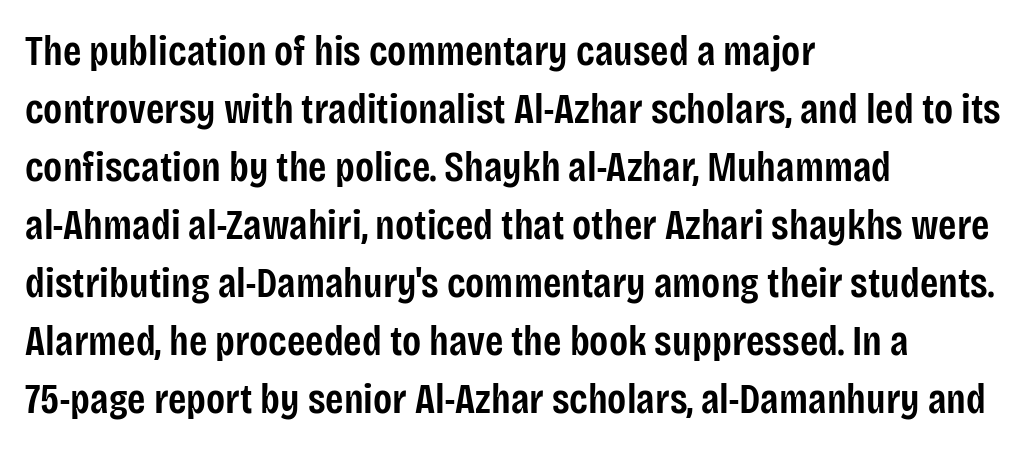
{"serif": "no", "italic": "no", "bold": "semi", "weight": "semibold", "width": "condensed", "stroke_contrast": "low", "x_height": "large", "monospaced": "no", "underline": "no", "align": "left", "line_spacing": "normal", "line_spacing_ratio": 1.38, "letter_spacing": "normal", "letter_spacing_em": 0.0, "glyph_px": 42}
